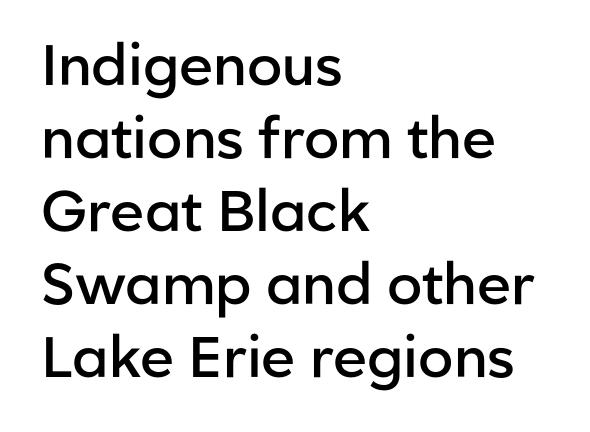
{"serif": "no", "italic": "no", "bold": "semi", "weight": "semibold", "width": "normal", "stroke_contrast": "low", "x_height": "medium", "monospaced": "no", "underline": "no", "align": "left", "line_spacing": "normal", "line_spacing_ratio": 1.28, "letter_spacing": "normal", "letter_spacing_em": 0.0, "glyph_px": 57}
